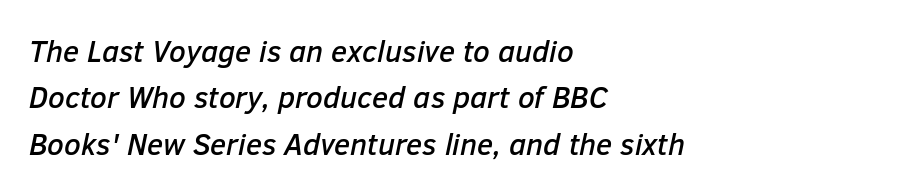
The image shows 30 px text type, italic (leaning right); set left-aligned, normal line spacing (1.55x), normal letter spacing, not underlined; low stroke contrast and a medium x-height.
